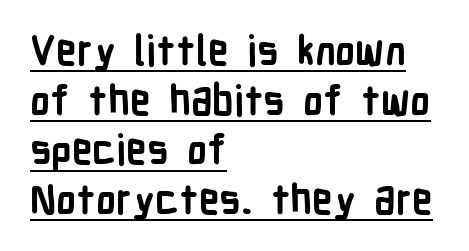
Q: Is the text bold? A: Yes.
Q: Is the text italic (slanted)? A: No, it is upright.
Q: Is the typeface a serif or a sans-serif typeface? A: Sans-serif.
Q: Is the text underlined? A: Yes.
Q: How is the paragraph aligned? A: Left-aligned.
Q: Is the spacing between letters normal or unusually wide? A: Normal.
Q: Width (condensed, normal, or wide)? A: Condensed.
Q: Stroke contrast? A: Low.
Q: x-height? A: Medium.
Q: Monospaced? A: No.
